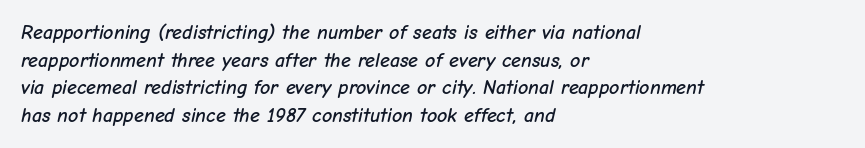
The image shows 20 px text type, italic (leaning right); set left-aligned, normal line spacing (1.38x), normal letter spacing, not underlined.
